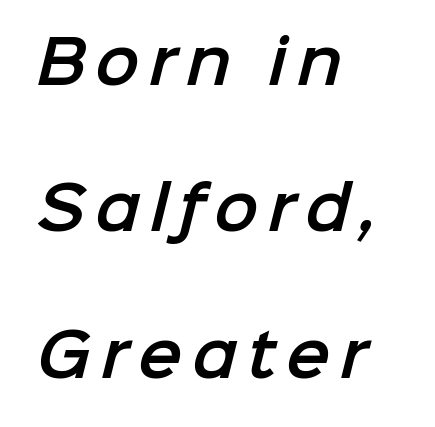
{"serif": "no", "width": "normal", "stroke_contrast": "low", "x_height": "medium", "monospaced": "no", "underline": "no", "align": "left", "line_spacing": "loose", "line_spacing_ratio": 2.48, "glyph_px": 59}
